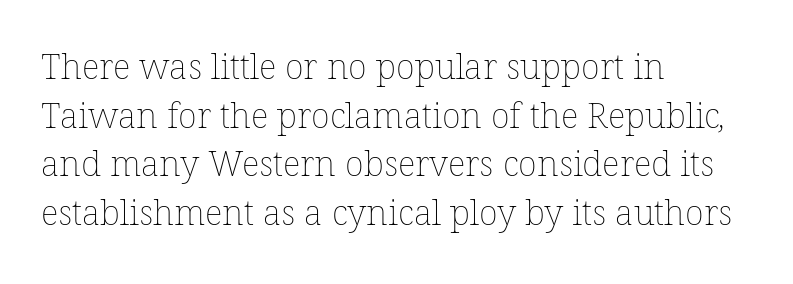
Q: Is the text bold? A: No.
Q: Is the text underlined? A: No.
Q: How is the paragraph aligned? A: Left-aligned.
Q: Is the spacing between letters normal or unusually wide? A: Normal.
Q: Is the spacing between lines tight, normal or loose? A: Normal.
Q: Width (condensed, normal, or wide)? A: Normal.
Q: Stroke contrast? A: Low.
Q: x-height? A: Medium.
Q: Monospaced? A: No.
